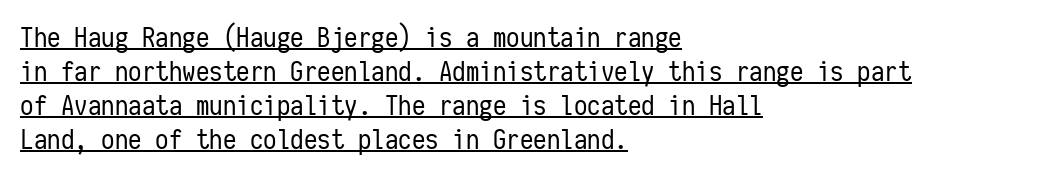
The image shows 27 px text type, upright; set left-aligned, normal line spacing (1.26x), normal letter spacing, underlined.
